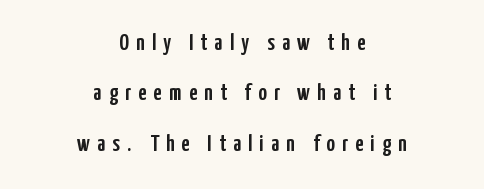
The image shows 23 px text type, upright; set centered, loose line spacing (2.19x), unusually wide letter spacing (+0.32 em), not underlined.
